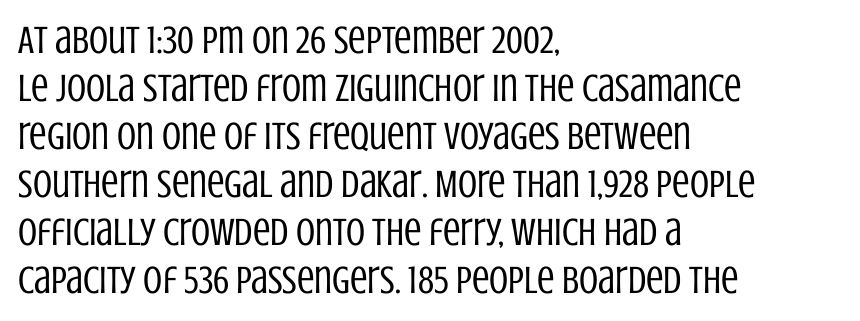
The image shows 39 px regular-weight, condensed sans-serif type, upright; set left-aligned, line spacing 1.23x, normal letter spacing, not underlined; low stroke contrast and a large x-height.
